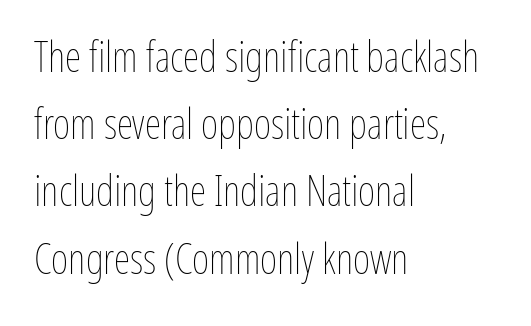
Q: Is the text bold? A: No.
Q: Is the text italic (slanted)? A: No, it is upright.
Q: Is the text underlined? A: No.
Q: How is the paragraph aligned? A: Left-aligned.
Q: Is the spacing between letters normal or unusually wide? A: Normal.
Q: Is the spacing between lines tight, normal or loose? A: Normal.
Q: Width (condensed, normal, or wide)? A: Condensed.
Q: Stroke contrast? A: Low.
Q: x-height? A: Medium.
Q: Monospaced? A: No.
